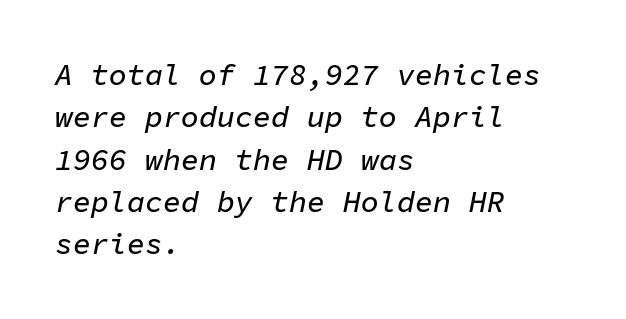
The image shows 30 px text type, italic (leaning right), monospaced; set left-aligned, normal line spacing (1.41x), normal letter spacing, not underlined; low stroke contrast and a medium x-height.
